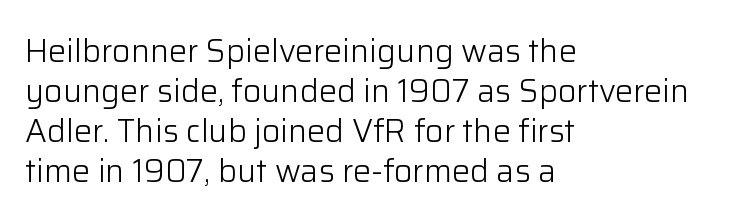
The image shows 32 px light sans-serif type, upright; set left-aligned, normal line spacing (1.25x), normal letter spacing, not underlined; low stroke contrast and a medium x-height.
